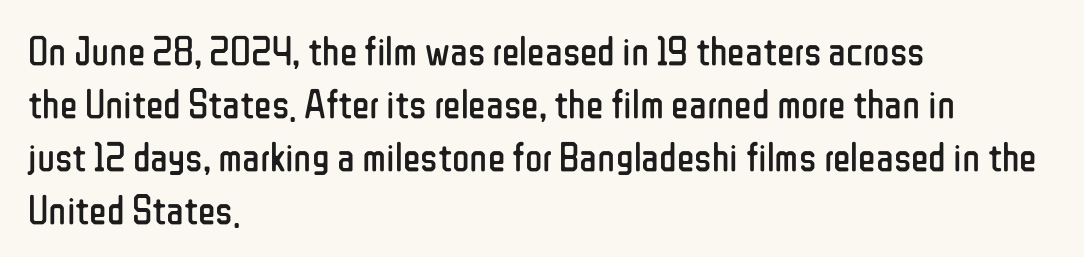
Q: Is the text bold? A: No.
Q: Is the text italic (slanted)? A: No, it is upright.
Q: Is the typeface a serif or a sans-serif typeface? A: Sans-serif.
Q: Is the text underlined? A: No.
Q: How is the paragraph aligned? A: Left-aligned.
Q: Is the spacing between letters normal or unusually wide? A: Normal.
Q: Is the spacing between lines tight, normal or loose? A: Normal.
Q: Width (condensed, normal, or wide)? A: Condensed.
Q: Stroke contrast? A: Low.
Q: x-height? A: Medium.
Q: Monospaced? A: No.
